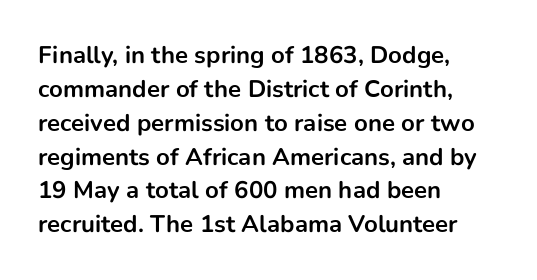
Check under the words: just untouched page. The lettering stays uniformly vertical, giving the passage a roman look. Does the weight exceed regular? Yes, all the way to bold. Leading: standard.
